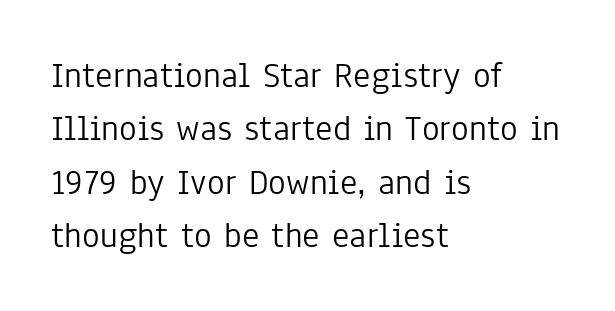
Q: Is the text bold? A: No.
Q: Is the text italic (slanted)? A: No, it is upright.
Q: Is the typeface a serif or a sans-serif typeface? A: Sans-serif.
Q: Is the text underlined? A: No.
Q: How is the paragraph aligned? A: Left-aligned.
Q: Is the spacing between letters normal or unusually wide? A: Normal.
Q: Is the spacing between lines tight, normal or loose? A: Normal.
Q: Width (condensed, normal, or wide)? A: Condensed.
Q: Stroke contrast? A: Low.
Q: x-height? A: Medium.
Q: Monospaced? A: No.
